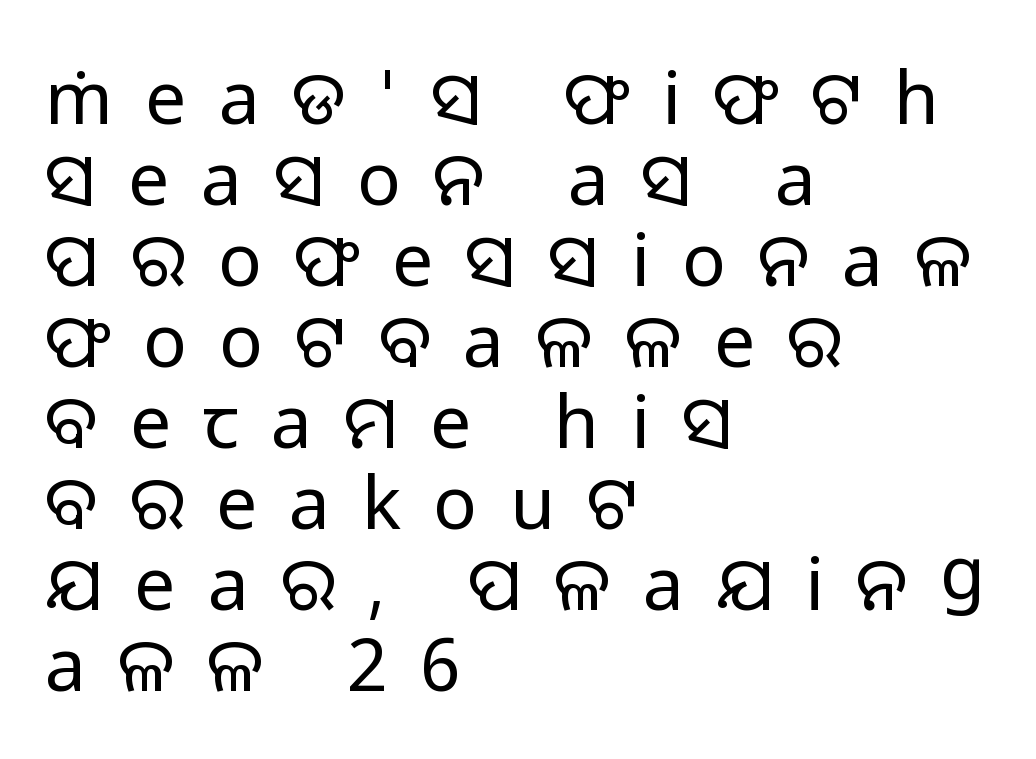
The image shows 73 px regular-weight sans-serif type, upright; set left-aligned, tight line spacing (1.11x), unusually wide letter spacing (+0.44 em), not underlined; low stroke contrast and a medium x-height.
